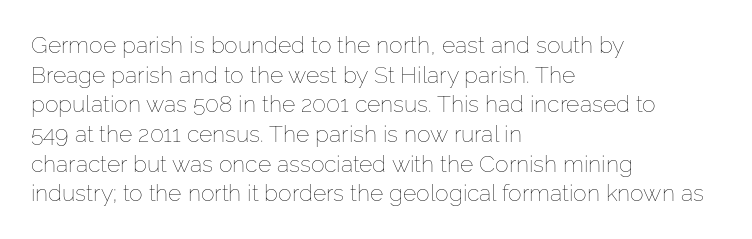
Q: Is the text bold? A: No.
Q: Is the text italic (slanted)? A: No, it is upright.
Q: Is the text underlined? A: No.
Q: How is the paragraph aligned? A: Left-aligned.
Q: Is the spacing between letters normal or unusually wide? A: Normal.
Q: Is the spacing between lines tight, normal or loose? A: Normal.
